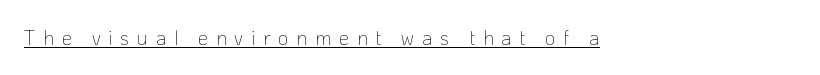
The image shows 20 px text type, upright; set left-aligned, unusually wide letter spacing (+0.39 em), underlined.
